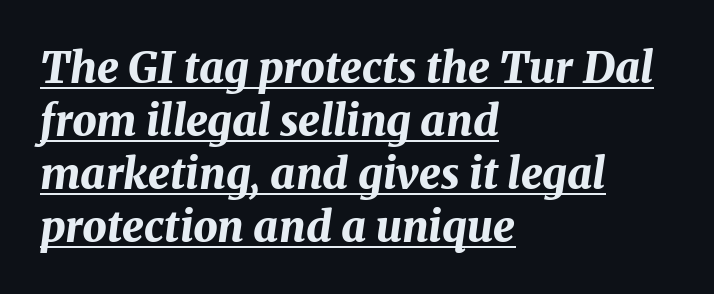
The lettering tilts uniformly, giving the passage an italic look. The string is rendered with underlining switched on. Is this a fixed-width face? No — the glyphs have proportional, varying widths. Honestly, the letter spacing is just normal — you wouldn't notice it. The ragged edge is on the right, which tells us the setting is flush left.
